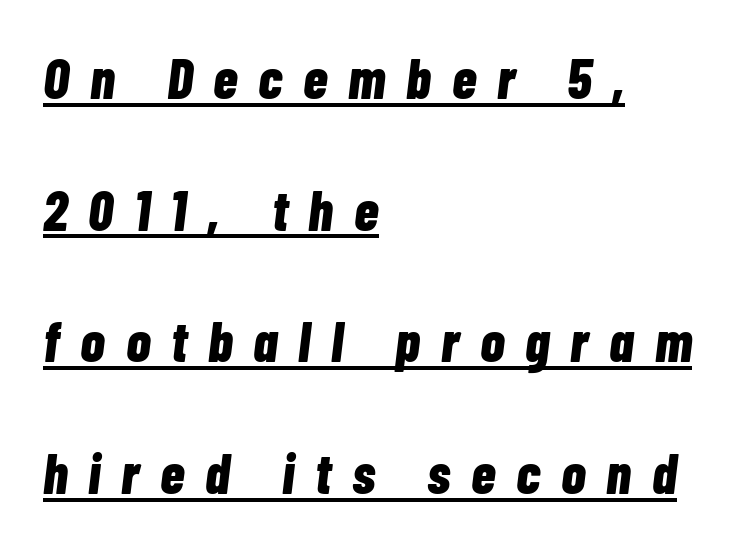
The image shows 56 px bold, condensed type, italic (leaning right); set left-aligned, loose line spacing (2.35x), unusually wide letter spacing (+0.37 em), underlined; low stroke contrast and a medium x-height.
